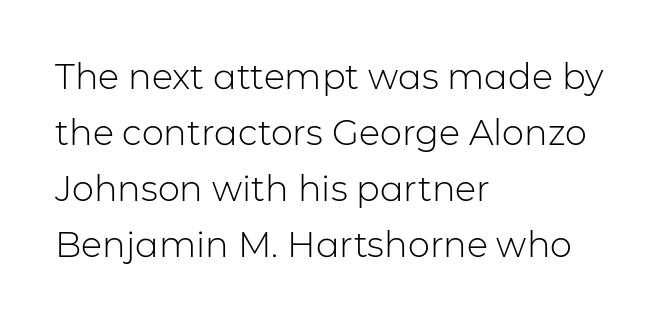
Q: Is the text bold? A: No.
Q: Is the text italic (slanted)? A: No, it is upright.
Q: Is the typeface a serif or a sans-serif typeface? A: Sans-serif.
Q: Is the text underlined? A: No.
Q: How is the paragraph aligned? A: Left-aligned.
Q: Is the spacing between letters normal or unusually wide? A: Normal.
Q: Is the spacing between lines tight, normal or loose? A: Normal.
Q: Width (condensed, normal, or wide)? A: Normal.
Q: Stroke contrast? A: Low.
Q: x-height? A: Medium.
Q: Monospaced? A: No.
